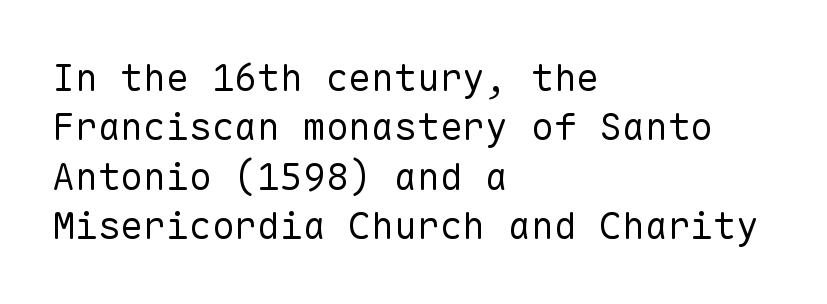
The image shows 38 px regular-weight sans-serif type, upright, monospaced; set left-aligned, normal line spacing (1.3x), normal letter spacing, not underlined; low stroke contrast and a medium x-height.
